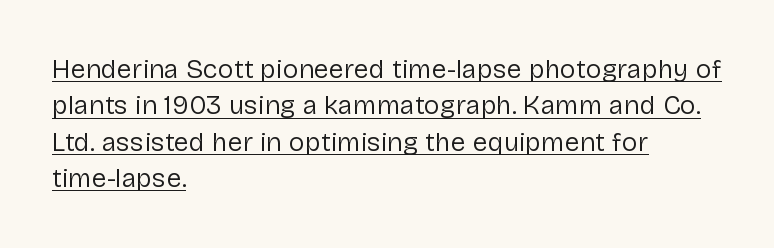
{"italic": "no", "bold": "no", "underline": "yes", "align": "left", "line_spacing": "normal", "line_spacing_ratio": 1.35, "letter_spacing": "normal", "letter_spacing_em": 0.0, "glyph_px": 27}
